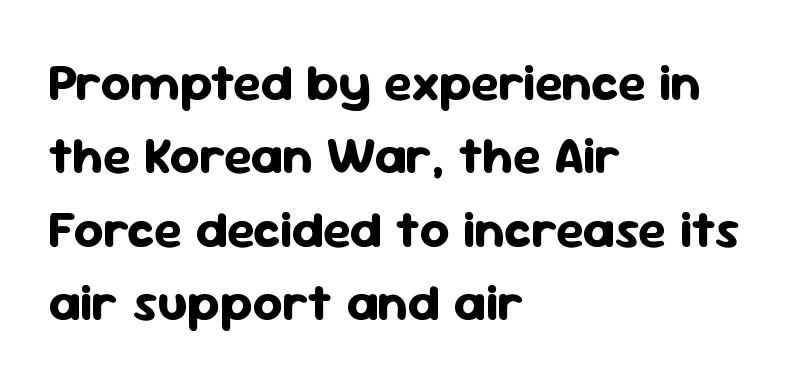
Q: Is the text bold? A: Yes.
Q: Is the text italic (slanted)? A: No, it is upright.
Q: Is the typeface a serif or a sans-serif typeface? A: Sans-serif.
Q: Is the text underlined? A: No.
Q: How is the paragraph aligned? A: Left-aligned.
Q: Is the spacing between letters normal or unusually wide? A: Normal.
Q: Is the spacing between lines tight, normal or loose? A: Normal.
Q: Width (condensed, normal, or wide)? A: Normal.
Q: Stroke contrast? A: Low.
Q: x-height? A: Medium.
Q: Monospaced? A: No.
